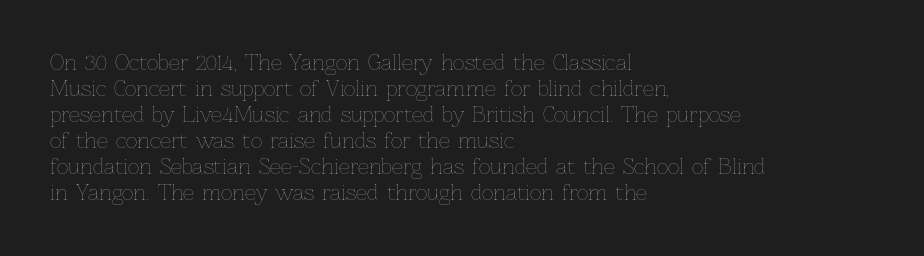
Q: Is the text bold? A: No.
Q: Is the text italic (slanted)? A: No, it is upright.
Q: Is the text underlined? A: No.
Q: How is the paragraph aligned? A: Left-aligned.
Q: Is the spacing between letters normal or unusually wide? A: Normal.
Q: Is the spacing between lines tight, normal or loose? A: Normal.
